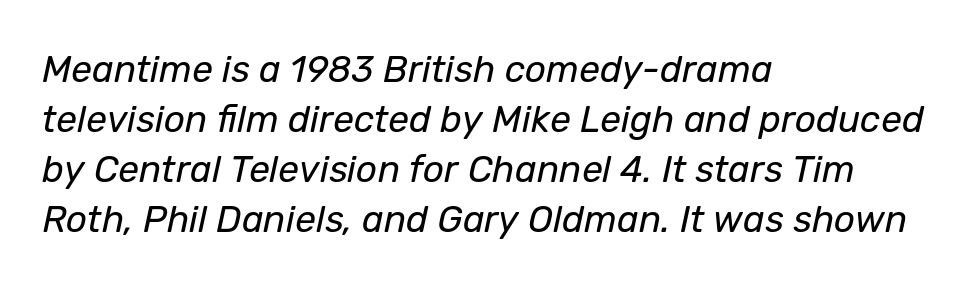
The image shows 37 px regular-weight type, italic (leaning right); set left-aligned, normal line spacing (1.35x), normal letter spacing, not underlined; low stroke contrast and a medium x-height.
